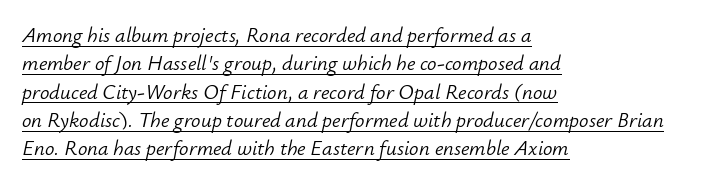
Typeset ragged right — the left edge is the straight one. Interline gaps are of average width in this sample. The font sits on the lighter half of the weight spectrum, regular included. The gaps between neighbouring characters are ordinary and unremarkable.
